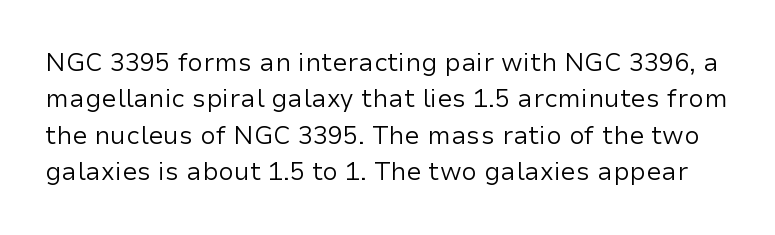
{"italic": "no", "bold": "no", "underline": "no", "line_spacing": "normal", "line_spacing_ratio": 1.46, "letter_spacing": "normal", "letter_spacing_em": 0.0, "glyph_px": 25}
